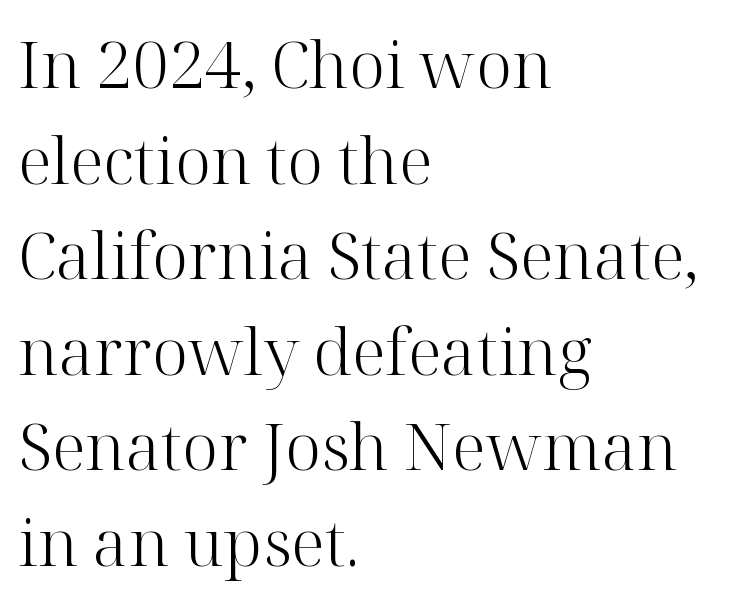
Q: Is the text bold? A: No.
Q: Is the text italic (slanted)? A: No, it is upright.
Q: Is the typeface a serif or a sans-serif typeface? A: Serif.
Q: Is the text underlined? A: No.
Q: How is the paragraph aligned? A: Left-aligned.
Q: Is the spacing between letters normal or unusually wide? A: Normal.
Q: Is the spacing between lines tight, normal or loose? A: Normal.
Q: Width (condensed, normal, or wide)? A: Normal.
Q: Stroke contrast? A: High.
Q: x-height? A: Medium.
Q: Monospaced? A: No.
